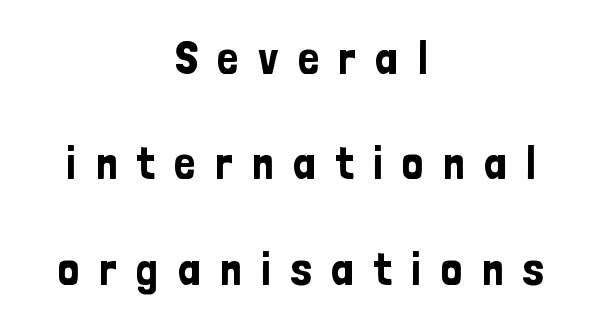
The designer went with a sans here, leaving each stem footless. Lines of text with bare space underneath. Compared with typical paragraphs, the rows here are farther apart. Glyph-to-glyph distance is far greater than everyday printed text.
